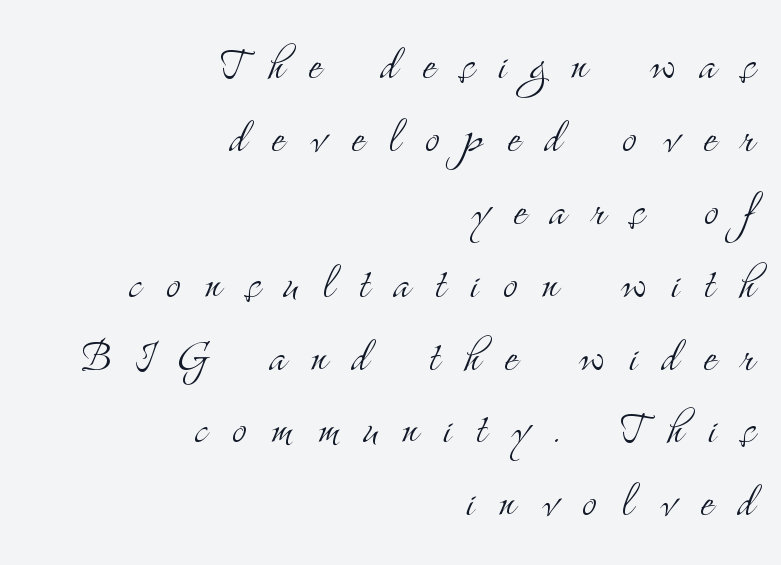
{"serif": "yes", "bold": "no", "weight": "light", "width": "condensed", "stroke_contrast": "medium", "x_height": "small", "monospaced": "no", "underline": "no", "align": "right", "line_spacing": "normal", "line_spacing_ratio": 1.35, "letter_spacing": "wide", "letter_spacing_em": 0.46, "glyph_px": 54}
